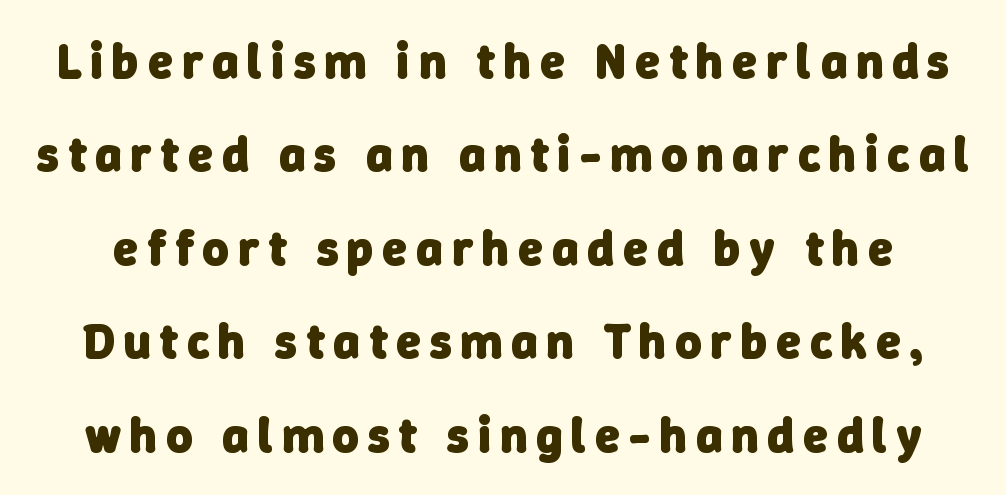
The designer went with a sans here, leaving each stem footless. The passage shown is emphatically bold. The foot of each line stays bare and open. The rendering uses natural spacing where letterforms have individual widths.
